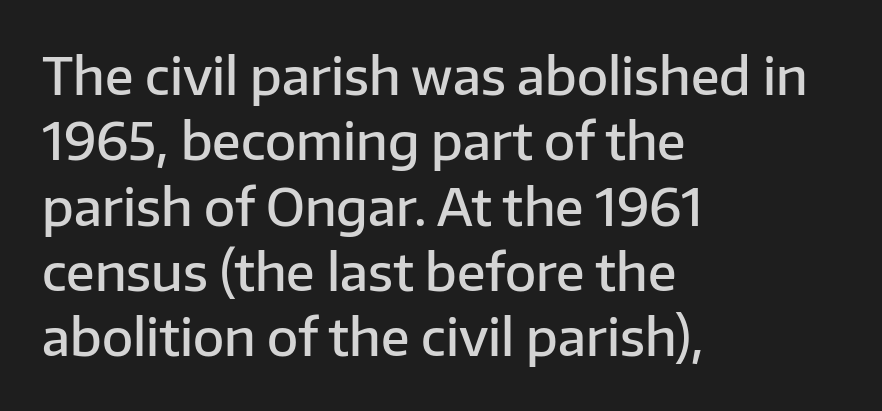
{"serif": "no", "italic": "no", "bold": "semi", "weight": "semibold", "width": "normal", "stroke_contrast": "low", "x_height": "medium", "monospaced": "no", "underline": "no", "align": "left", "line_spacing": "normal", "line_spacing_ratio": 1.28, "letter_spacing": "normal", "letter_spacing_em": 0.0, "glyph_px": 51}
